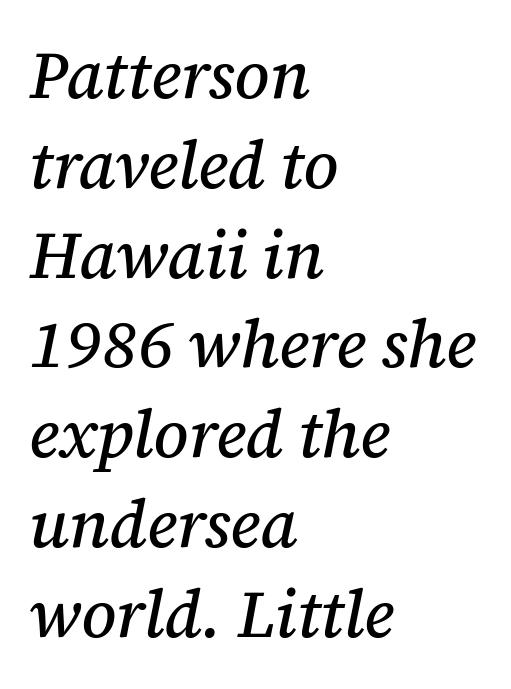
{"serif": "yes", "italic": "yes", "lean": "right", "slant_degrees": 12, "width": "normal", "stroke_contrast": "medium", "x_height": "medium", "monospaced": "no", "underline": "no", "align": "left", "line_spacing": "normal", "line_spacing_ratio": 1.36, "letter_spacing": "normal", "letter_spacing_em": 0.0, "glyph_px": 66}
